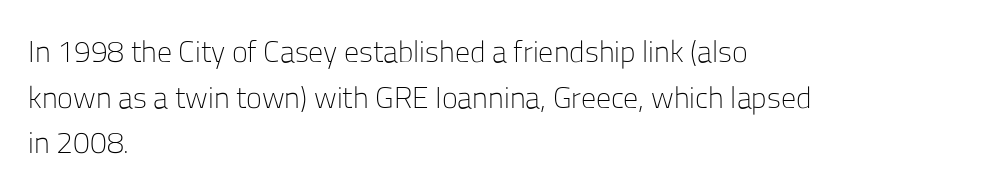
Q: Is the text bold? A: No.
Q: Is the text italic (slanted)? A: No, it is upright.
Q: Is the typeface a serif or a sans-serif typeface? A: Sans-serif.
Q: Is the text underlined? A: No.
Q: How is the paragraph aligned? A: Left-aligned.
Q: Is the spacing between letters normal or unusually wide? A: Normal.
Q: Is the spacing between lines tight, normal or loose? A: Normal.
Q: Width (condensed, normal, or wide)? A: Normal.
Q: Stroke contrast? A: Low.
Q: x-height? A: Medium.
Q: Monospaced? A: No.
